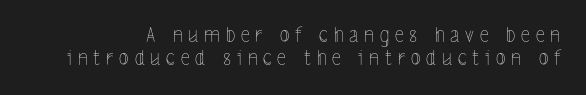
{"italic": "no", "bold": "no", "underline": "no", "line_spacing": "tight", "line_spacing_ratio": 1.14, "letter_spacing": "wide", "letter_spacing_em": 0.29, "glyph_px": 20}
